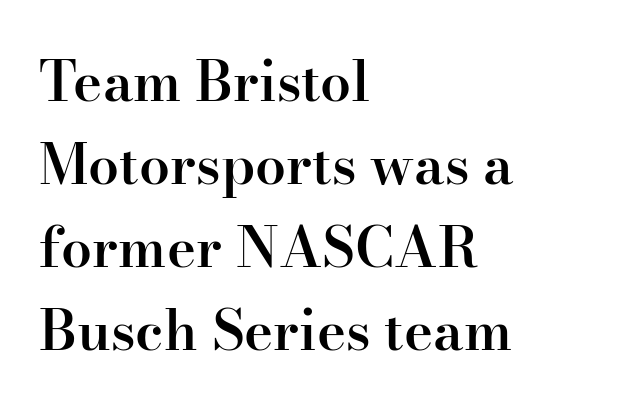
Q: Is the text bold? A: Semi-bold.
Q: Is the text italic (slanted)? A: No, it is upright.
Q: Is the typeface a serif or a sans-serif typeface? A: Serif.
Q: Is the text underlined? A: No.
Q: How is the paragraph aligned? A: Left-aligned.
Q: Is the spacing between letters normal or unusually wide? A: Normal.
Q: Is the spacing between lines tight, normal or loose? A: Normal.
Q: Width (condensed, normal, or wide)? A: Normal.
Q: Stroke contrast? A: High.
Q: x-height? A: Small.
Q: Monospaced? A: No.
